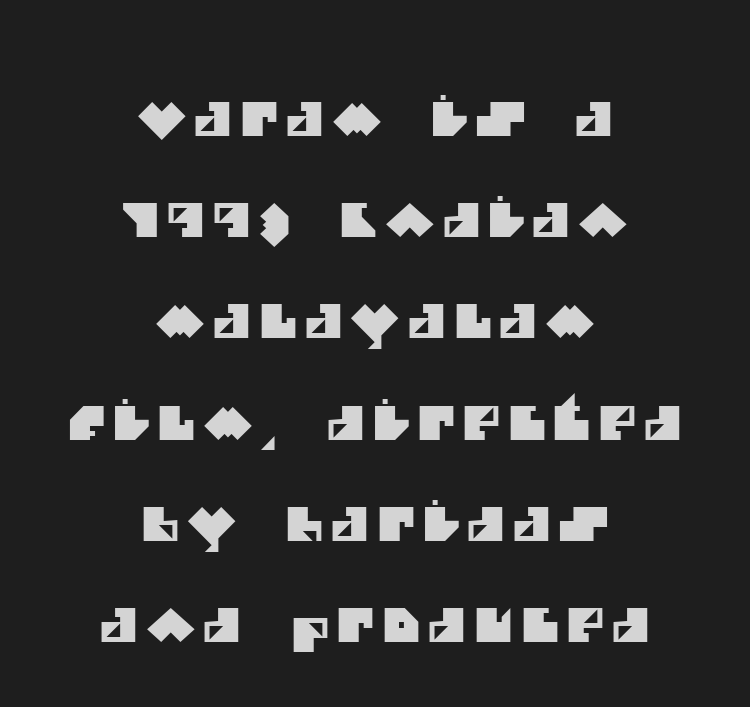
{"serif": "no", "width": "normal", "stroke_contrast": "medium", "x_height": "large", "monospaced": "no", "underline": "no", "align": "center", "line_spacing": "loose", "line_spacing_ratio": 2.2, "glyph_px": 46}
